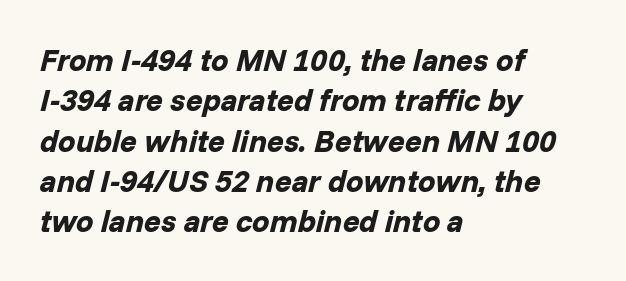
Q: Is the text bold? A: Yes.
Q: Is the text italic (slanted)? A: Yes, it leans right by about 14 degrees.
Q: Is the text underlined? A: No.
Q: How is the paragraph aligned? A: Left-aligned.
Q: Is the spacing between letters normal or unusually wide? A: Normal.
Q: Is the spacing between lines tight, normal or loose? A: Normal.
Q: Width (condensed, normal, or wide)? A: Normal.
Q: Stroke contrast? A: Low.
Q: x-height? A: Medium.
Q: Monospaced? A: No.
